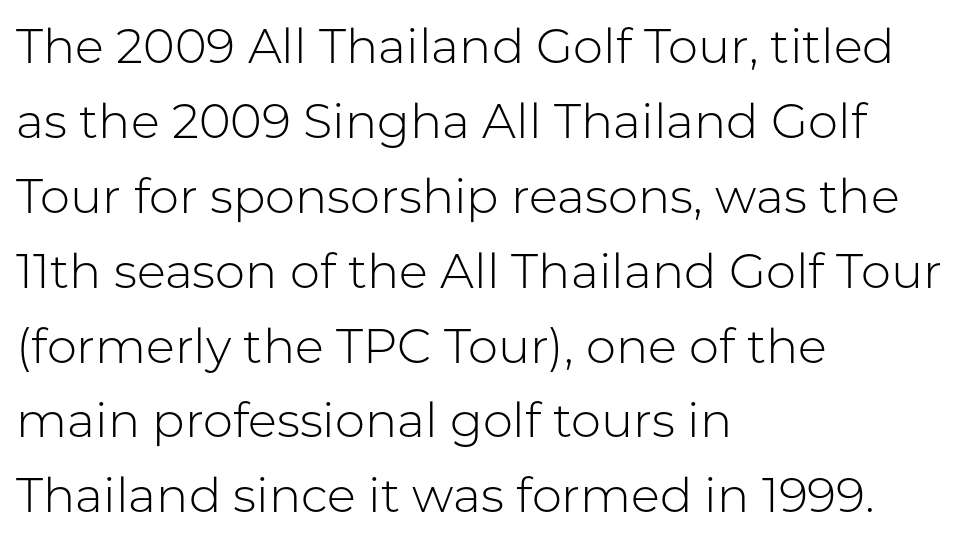
Anything drawn beneath the words? Only blank space. Posture: upright roman. The weight would be labelled regular, book, light, or lighter still. Look at the tracking — it's just the regular setting, nothing added.
